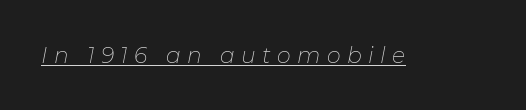
Q: Is the text bold? A: No.
Q: Is the text italic (slanted)? A: Yes, it leans right by about 11 degrees.
Q: Is the text underlined? A: Yes.
Q: Is the spacing between letters normal or unusually wide? A: Unusually wide.
